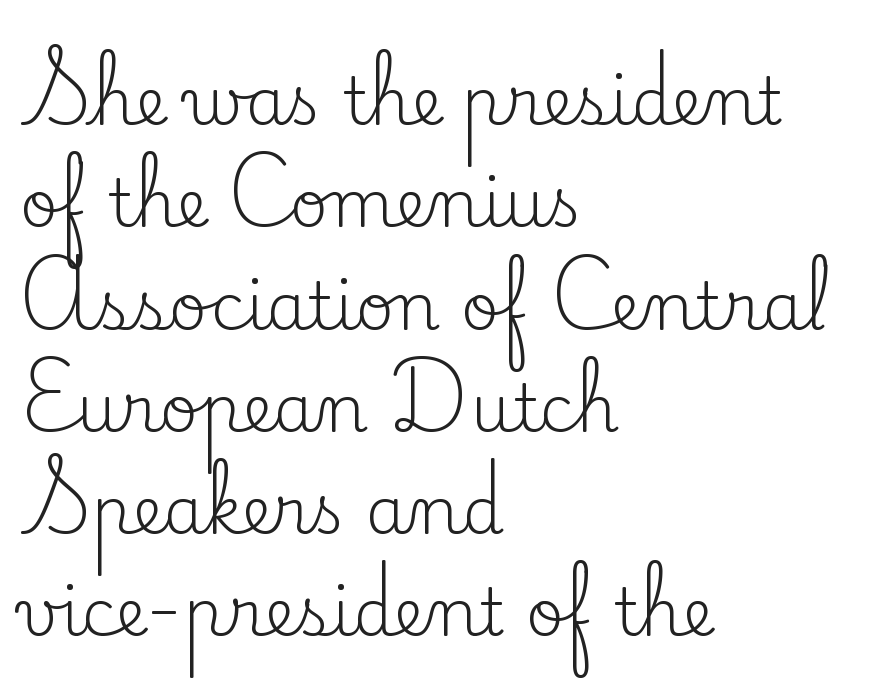
{"italic": "no", "bold": "no", "weight": "regular", "width": "normal", "stroke_contrast": "low", "x_height": "small", "monospaced": "no", "underline": "no", "align": "left", "line_spacing": "normal", "line_spacing_ratio": 1.55, "letter_spacing": "normal", "letter_spacing_em": 0.0, "glyph_px": 66}
